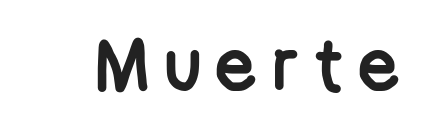
Q: Is the text bold? A: Yes.
Q: Is the typeface a serif or a sans-serif typeface? A: Sans-serif.
Q: Is the text underlined? A: No.
Q: Is the spacing between letters normal or unusually wide? A: Unusually wide.
Q: Width (condensed, normal, or wide)? A: Condensed.
Q: Stroke contrast? A: Low.
Q: x-height? A: Medium.
Q: Monospaced? A: No.
